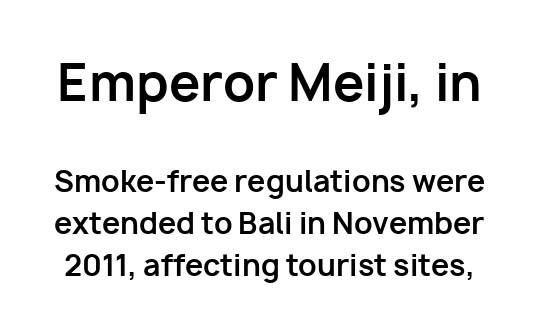
The image shows 50 px bold sans-serif type, upright; set normal line spacing (1.44x), normal letter spacing, not underlined; the first (top) block is 1.72x larger; low stroke contrast and a medium x-height.
